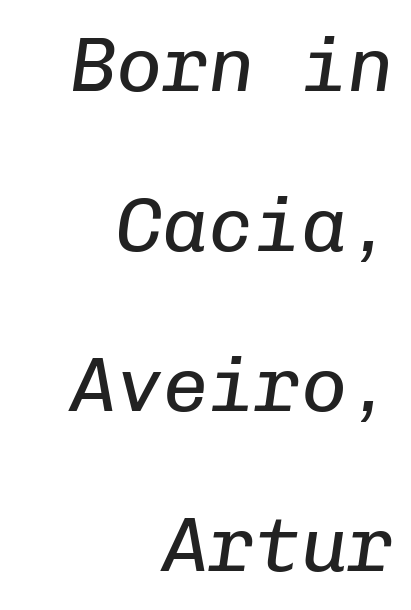
Q: Is the text bold? A: No.
Q: Is the text italic (slanted)? A: Yes, it leans right by about 8 degrees.
Q: Is the text underlined? A: No.
Q: How is the paragraph aligned? A: Right-aligned.
Q: Is the spacing between letters normal or unusually wide? A: Normal.
Q: Is the spacing between lines tight, normal or loose? A: Loose.
Q: Width (condensed, normal, or wide)? A: Normal.
Q: Stroke contrast? A: Low.
Q: x-height? A: Medium.
Q: Monospaced? A: Yes.
